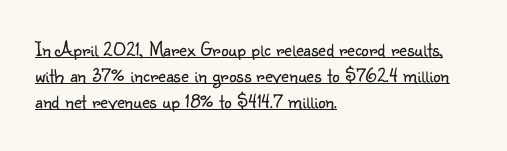
The image shows 21 px text type, upright; set left-aligned, line spacing 1.24x, normal letter spacing, underlined.
